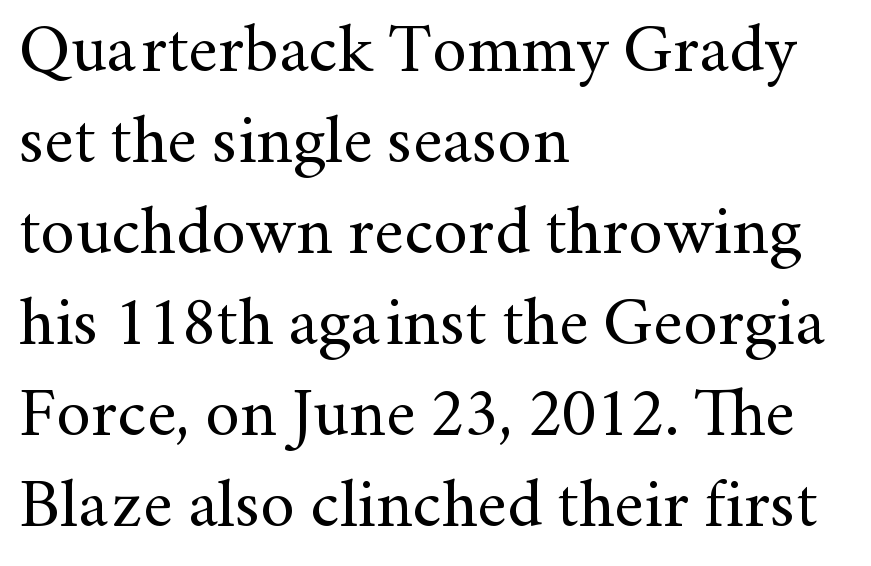
Has an underline been added? It has not. Note the varied advance widths — an 'i' is clearly narrower than an 'm'. Short note: letters normally spaced. The lettering holds an erect, upright posture throughout. In terms of leading, this rendering sits right in the middle.
